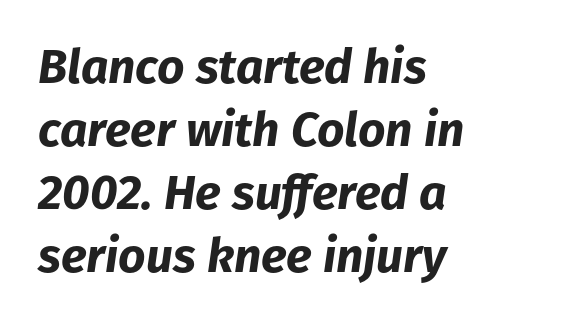
In terms of letterspacing, this is plain default setting. What weight is shown? A full bold with thick strokes. Tall strokes in this sample are angled rather than plumb. The lines in this sample share a left origin and differ only in where they stop. A normal amount of white space separates one row of letters from the next. Nobody drew a line under any word here.
